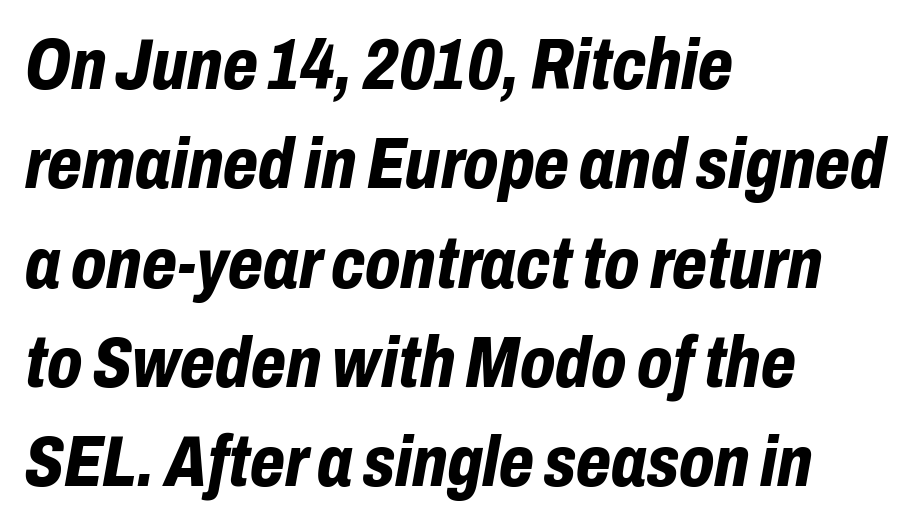
{"italic": "yes", "lean": "right", "slant_degrees": 10, "bold": "yes", "weight": "bold", "width": "condensed", "stroke_contrast": "low", "x_height": "medium", "monospaced": "no", "underline": "no", "align": "left", "line_spacing": "normal", "line_spacing_ratio": 1.38, "letter_spacing": "normal", "letter_spacing_em": 0.0, "glyph_px": 72}
